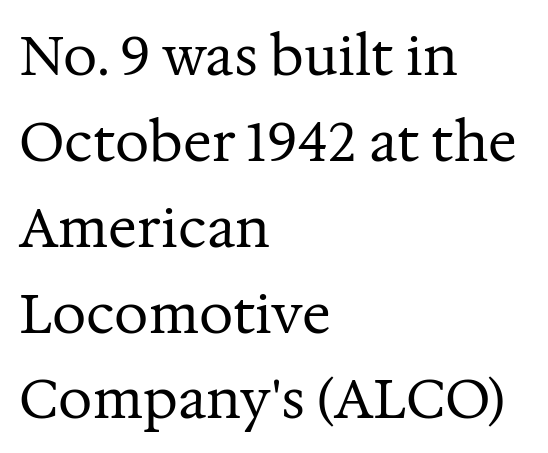
The image shows 54 px regular-weight serif type, upright; set left-aligned, normal line spacing (1.59x), normal letter spacing, not underlined; medium stroke contrast and a medium x-height.
